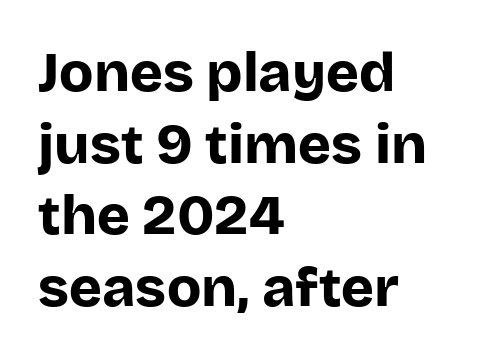
Q: Is the text bold? A: Yes.
Q: Is the text italic (slanted)? A: No, it is upright.
Q: Is the typeface a serif or a sans-serif typeface? A: Sans-serif.
Q: Is the text underlined? A: No.
Q: How is the paragraph aligned? A: Left-aligned.
Q: Is the spacing between letters normal or unusually wide? A: Normal.
Q: Is the spacing between lines tight, normal or loose? A: Normal.
Q: Width (condensed, normal, or wide)? A: Normal.
Q: Stroke contrast? A: Low.
Q: x-height? A: Large.
Q: Monospaced? A: No.
